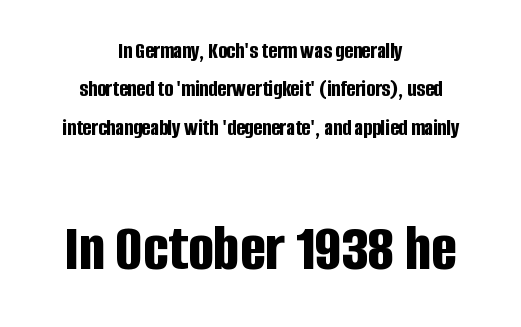
The image shows 68 px bold, condensed sans-serif type, upright; set centered, normal line spacing (1.67x), normal letter spacing, not underlined; the second (bottom) block is 2.96x larger; low stroke contrast and a large x-height.
